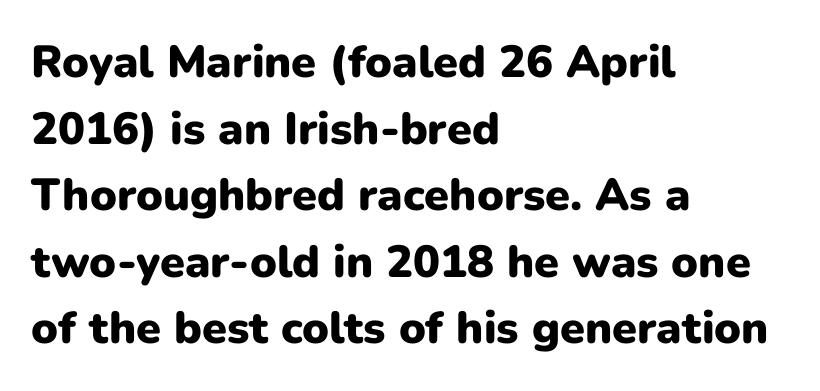
The image shows 45 px heavy sans-serif type, upright; set left-aligned, normal line spacing (1.48x), normal letter spacing, not underlined; low stroke contrast and a medium x-height.
